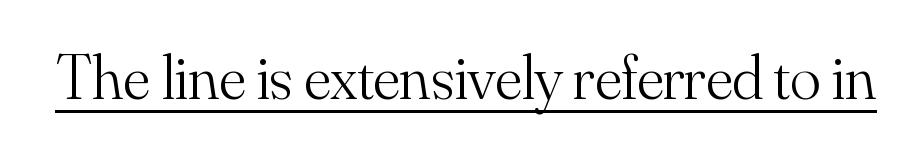
Quick note: not italic, upright. Emphasis is given by a line drawn under the lettering. Nothing unusual about the tracking: characters are spaced as the font intends. Weight: not bold — regular or lighter. Think of a printed novel: that variable character pitch is what you see here.
